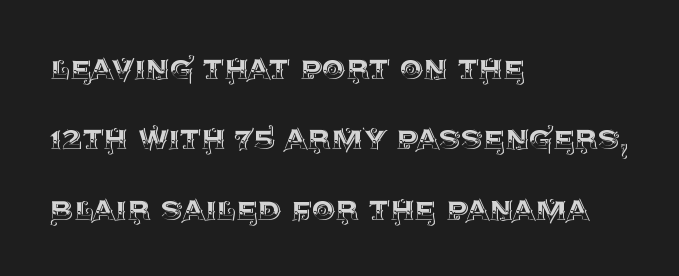
The image shows 37 px text type, upright; set left-aligned, loose line spacing (1.9x), normal letter spacing, not underlined; a large x-height.
